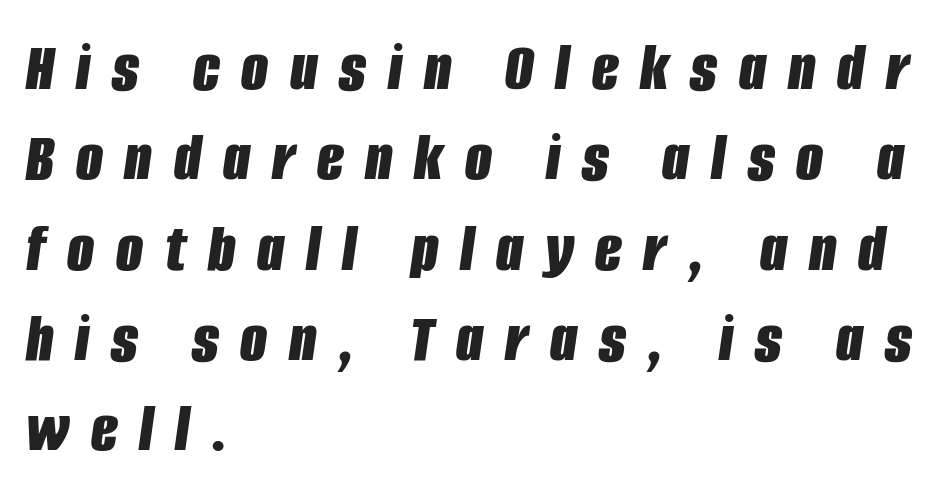
What's the leading like? Ordinary, nothing unusual. No word sits above an underline. Line beginnings align vertically; line endings do not. This sample has the flowing, uneven cadence of proportional lettering. If you drew a line through each stem, it would be angled.
